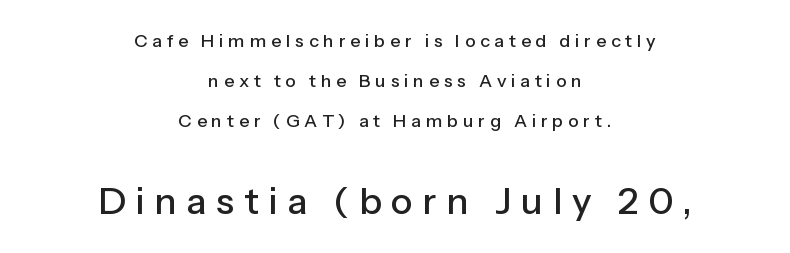
Q: Is the text italic (slanted)? A: No, it is upright.
Q: Is the typeface a serif or a sans-serif typeface? A: Sans-serif.
Q: Is the text underlined? A: No.
Q: How is the paragraph aligned? A: Centered.
Q: Is the spacing between letters normal or unusually wide? A: Unusually wide.
Q: Is the spacing between lines tight, normal or loose? A: Loose.
Q: Which block of text is set in a larger size, the first (top) or the second (bottom)? A: The second (bottom) one.
Q: Width (condensed, normal, or wide)? A: Normal.
Q: Stroke contrast? A: Low.
Q: x-height? A: Medium.
Q: Monospaced? A: No.
